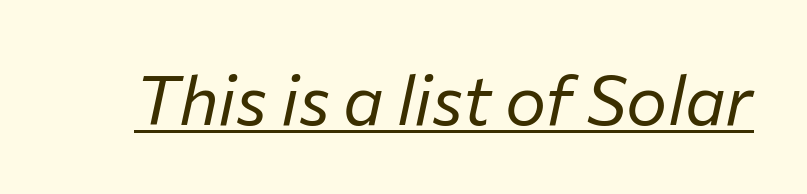
Q: Is the text bold? A: No.
Q: Is the text italic (slanted)? A: Yes, it leans right by about 12 degrees.
Q: Is the text underlined? A: Yes.
Q: Is the spacing between letters normal or unusually wide? A: Normal.
Q: Width (condensed, normal, or wide)? A: Normal.
Q: Stroke contrast? A: Low.
Q: x-height? A: Medium.
Q: Monospaced? A: No.
